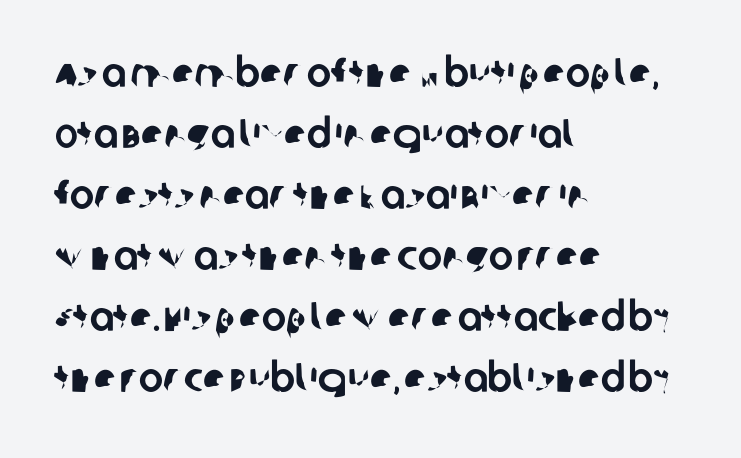
Looks like regular typesetting: each glyph gets only the width it needs. Look at the bottom of the vertical strokes: they stop flat, with no serifs. Line spacing here is normal. The passage shown has conventional tracking throughout. The setting favours the left margin, as ordinary paragraphs usually do.
